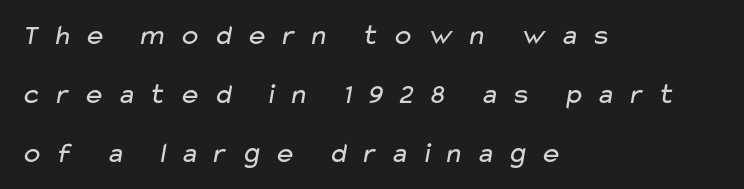
Q: Is the text bold? A: No.
Q: Is the typeface a serif or a sans-serif typeface? A: Sans-serif.
Q: Is the text underlined? A: No.
Q: How is the paragraph aligned? A: Left-aligned.
Q: Is the spacing between letters normal or unusually wide? A: Unusually wide.
Q: Is the spacing between lines tight, normal or loose? A: Loose.
Q: Width (condensed, normal, or wide)? A: Wide.
Q: Stroke contrast? A: Low.
Q: x-height? A: Medium.
Q: Monospaced? A: No.
